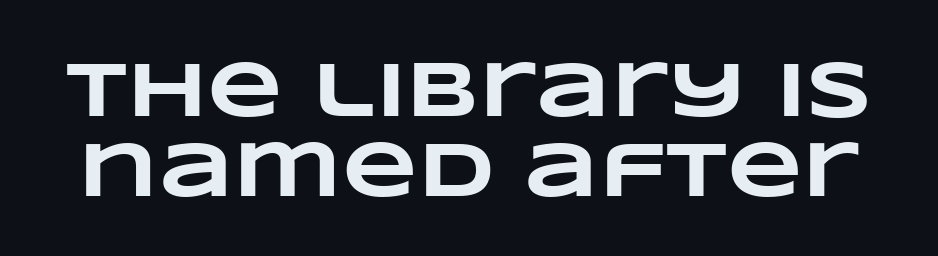
The image shows 78 px heavy, wide type; set tight line spacing (1.03x), normal letter spacing, not underlined; low stroke contrast and a large x-height.
